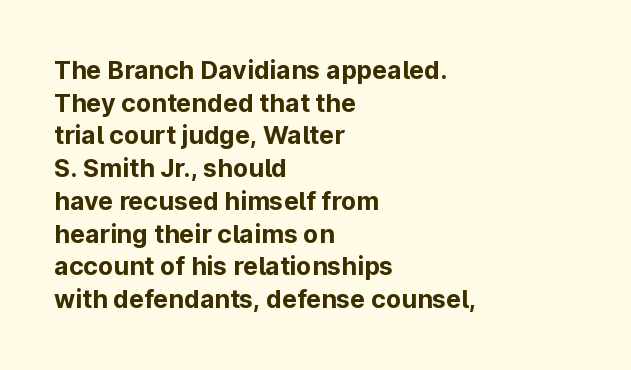
You could call the tracking neutral — neither tight nor loose. Ordinary non-slanted type is in use. Heavy, bold letterforms. Does the copy run flush right? No — it runs flush left. Regular leading.
